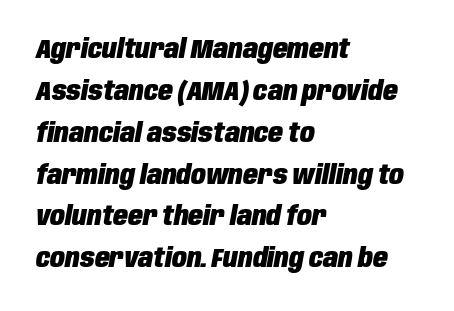
The image shows 27 px bold type, italic (leaning right); set left-aligned, normal line spacing (1.55x), normal letter spacing, not underlined.
